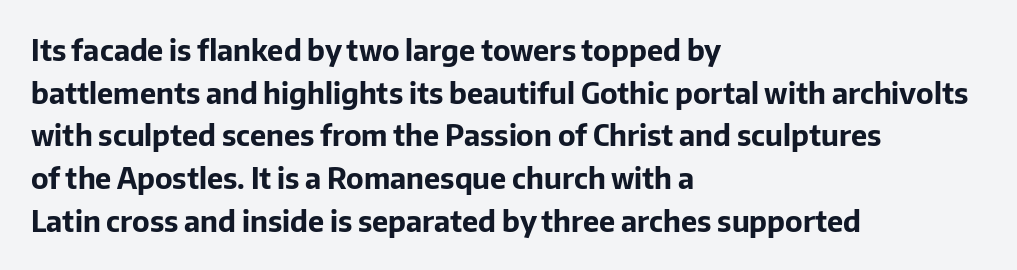
Q: Is the text bold? A: Yes.
Q: Is the text italic (slanted)? A: No, it is upright.
Q: Is the typeface a serif or a sans-serif typeface? A: Sans-serif.
Q: Is the text underlined? A: No.
Q: How is the paragraph aligned? A: Left-aligned.
Q: Is the spacing between letters normal or unusually wide? A: Normal.
Q: Is the spacing between lines tight, normal or loose? A: Normal.
Q: Width (condensed, normal, or wide)? A: Normal.
Q: Stroke contrast? A: Low.
Q: x-height? A: Medium.
Q: Monospaced? A: No.
